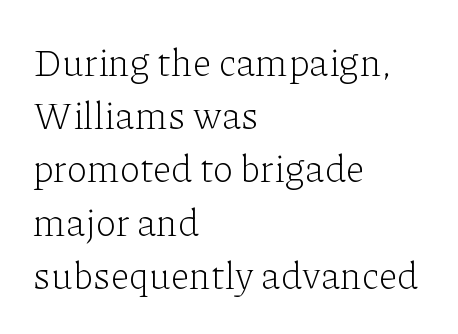
The image shows 38 px light serif type, upright; set left-aligned, normal line spacing (1.4x), normal letter spacing, not underlined; low stroke contrast and a medium x-height.
